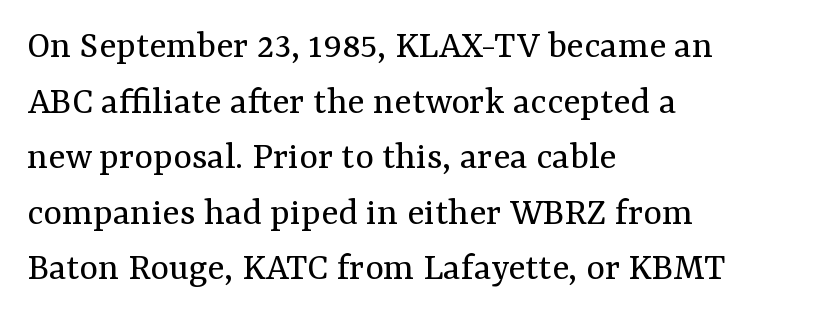
{"serif": "yes", "italic": "no", "bold": "no", "weight": "regular", "width": "normal", "stroke_contrast": "medium", "x_height": "medium", "monospaced": "no", "underline": "no", "align": "left", "line_spacing": "normal", "line_spacing_ratio": 1.39, "letter_spacing": "normal", "letter_spacing_em": 0.0, "glyph_px": 40}
